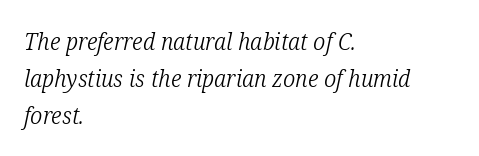
{"italic": "yes", "lean": "right", "slant_degrees": 12, "bold": "no", "underline": "no", "align": "left", "line_spacing": "normal", "line_spacing_ratio": 1.54, "letter_spacing": "normal", "letter_spacing_em": 0.0, "glyph_px": 24}
